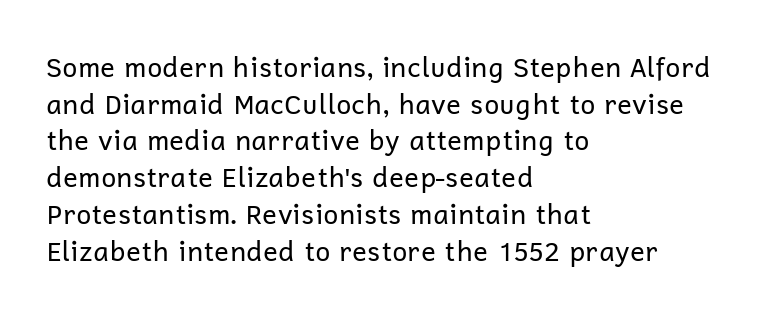
Reading down the block, your eye returns to a fixed left position each line. Do the letters lean? They stand straight. The strip under each line holds only bare page. Bold? No — there's no thickening of the strokes. Line spacing here is normal. Glyph-to-glyph distance matches everyday printed text.
